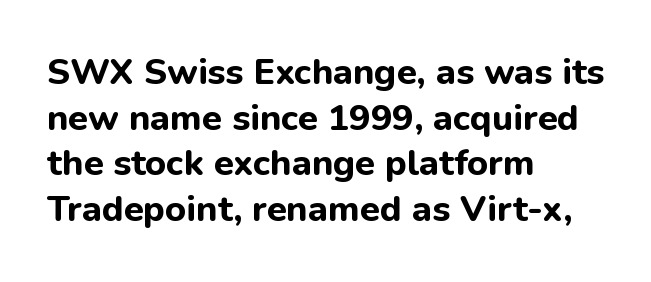
Look at the tracking — it's just the regular setting, nothing added. The glyphs are unaccompanied by any horizontal stroke below them. These lines are rendered in a variable-pitch font. The passage is arranged the way most books set body copy — flush left. Posture: straight, roman, zero tilt.
